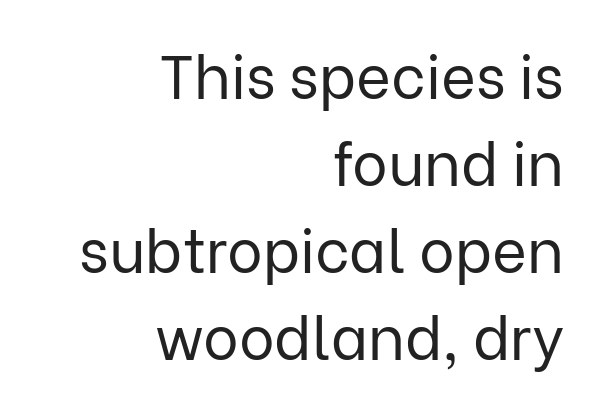
The image shows 60 px regular-weight sans-serif type, upright; set right-aligned, normal line spacing (1.45x), normal letter spacing, not underlined; low stroke contrast and a medium x-height.
